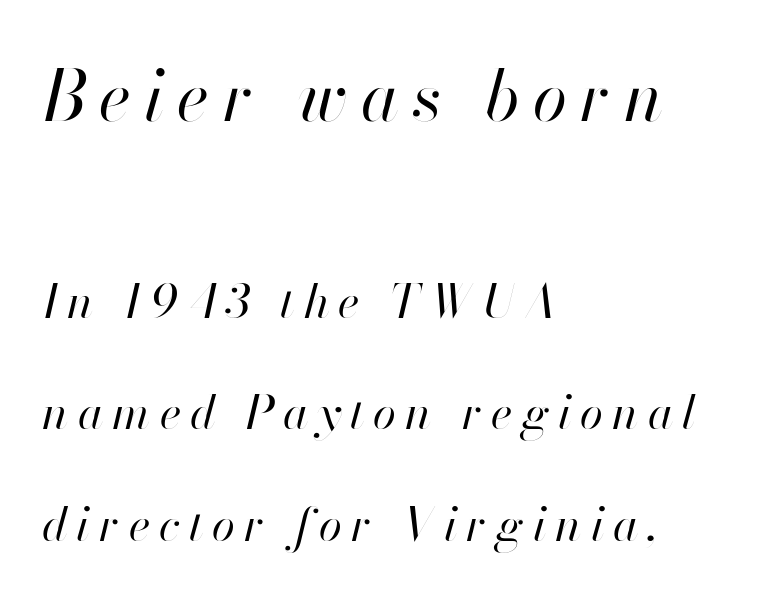
The image shows 70 px regular-weight type, italic (leaning right); set left-aligned, loose line spacing (2.38x), not underlined; the first (top) block is 1.49x larger; high stroke contrast and a small x-height.
